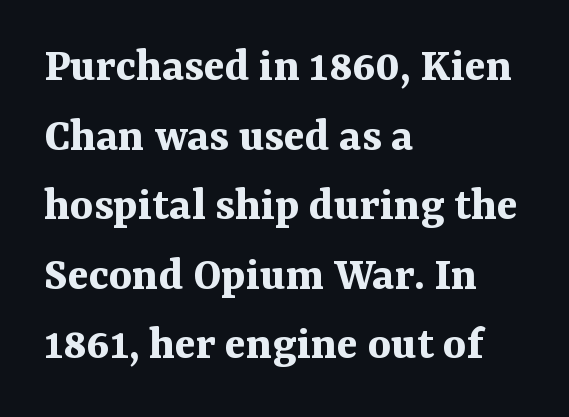
The image shows 49 px bold serif type, upright; set left-aligned, normal line spacing (1.42x), normal letter spacing, not underlined; medium stroke contrast and a medium x-height.
